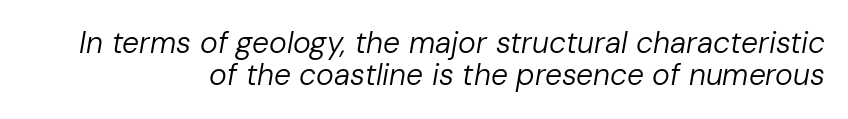
{"italic": "yes", "lean": "right", "slant_degrees": 10, "bold": "no", "weight": "regular", "width": "normal", "stroke_contrast": "low", "x_height": "medium", "monospaced": "no", "underline": "no", "align": "right", "line_spacing": "tight", "line_spacing_ratio": 1.08, "letter_spacing": "normal", "letter_spacing_em": 0.0, "glyph_px": 30}
